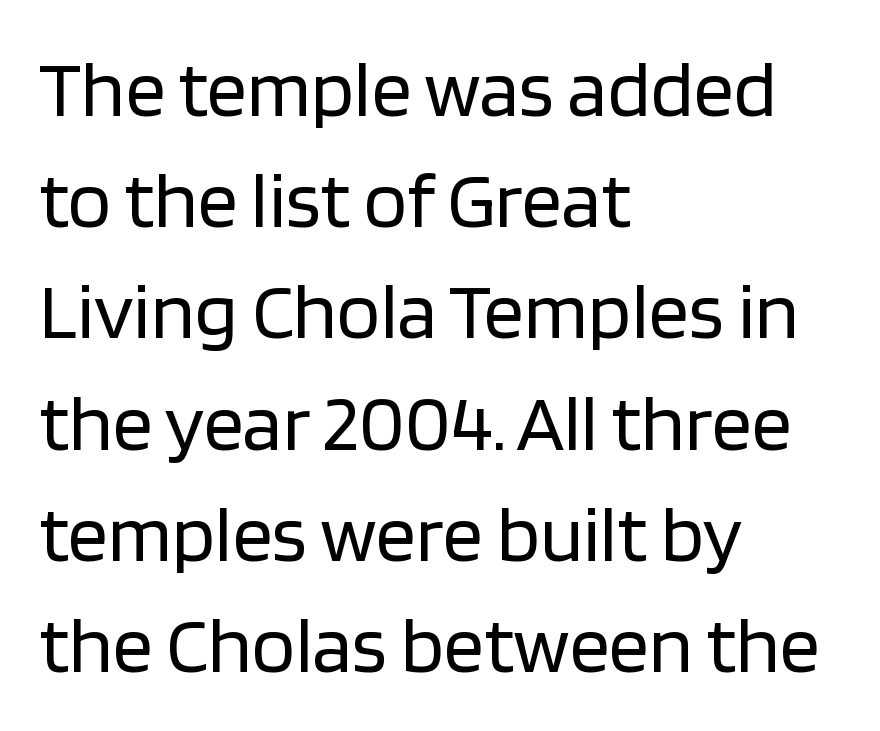
The image shows 80 px regular-weight sans-serif type, upright; set left-aligned, normal line spacing (1.39x), normal letter spacing, not underlined; low stroke contrast and a large x-height.
